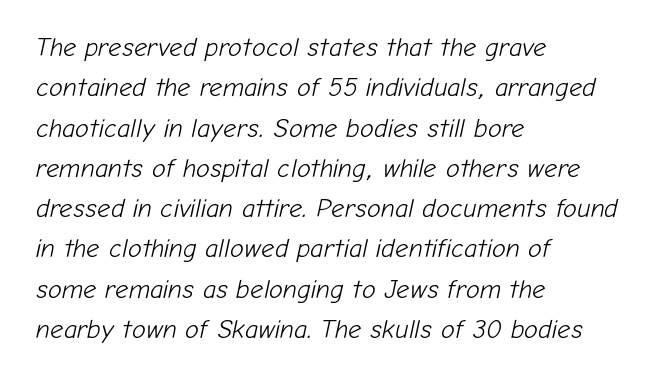
The image shows 26 px text type, italic (leaning right); set left-aligned, normal line spacing (1.55x), normal letter spacing, not underlined.
